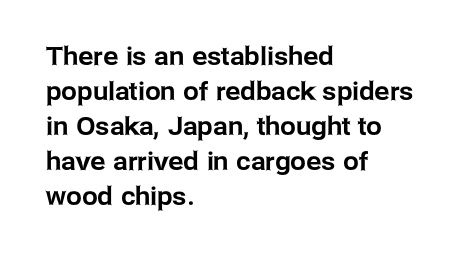
Q: Is the text italic (slanted)? A: No, it is upright.
Q: Is the text underlined? A: No.
Q: How is the paragraph aligned? A: Left-aligned.
Q: Is the spacing between letters normal or unusually wide? A: Normal.
Q: Is the spacing between lines tight, normal or loose? A: Normal.
